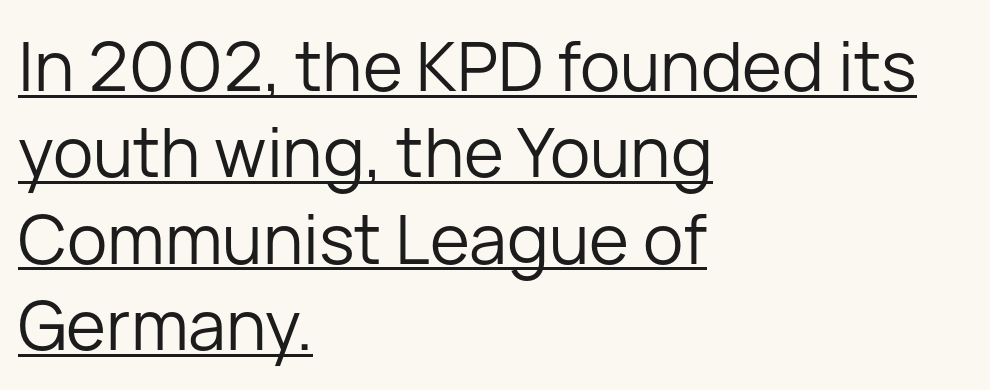
The image shows 68 px regular-weight sans-serif type, upright; set left-aligned, normal line spacing (1.27x), normal letter spacing, underlined; low stroke contrast and a medium x-height.
